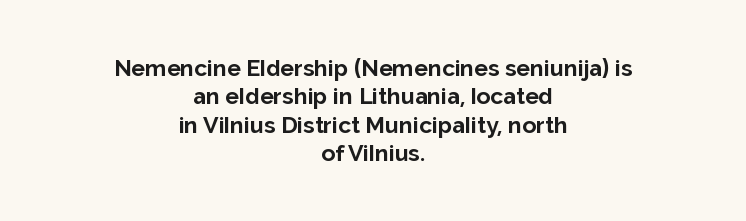
{"italic": "no", "bold": "yes", "underline": "no", "align": "center", "line_spacing_ratio": 1.23, "letter_spacing": "normal", "letter_spacing_em": 0.0, "glyph_px": 23}
